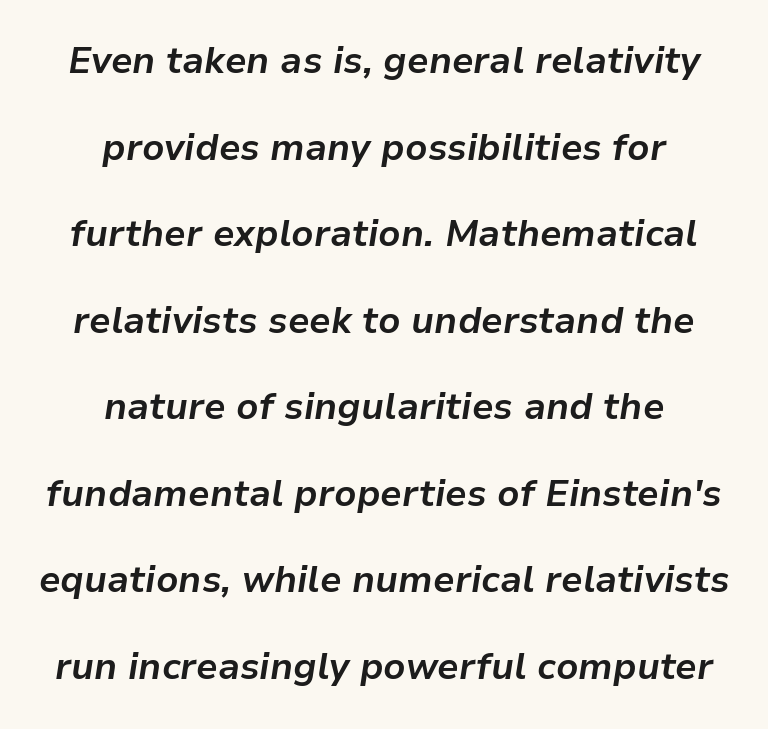
The image shows 37 px bold type, italic (leaning right); set centered, loose line spacing (2.34x), normal letter spacing, not underlined; low stroke contrast and a medium x-height.
